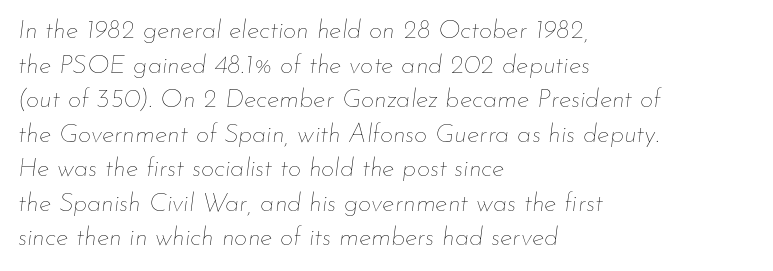
Q: Is the text bold? A: No.
Q: Is the text italic (slanted)? A: Yes, it leans right by about 7 degrees.
Q: Is the text underlined? A: No.
Q: How is the paragraph aligned? A: Left-aligned.
Q: Is the spacing between letters normal or unusually wide? A: Normal.
Q: Is the spacing between lines tight, normal or loose? A: Normal.
